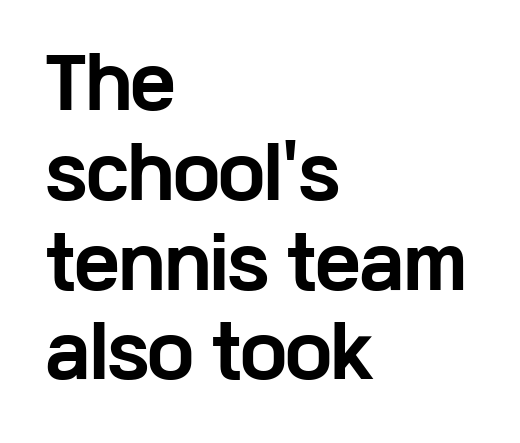
Q: Is the text bold? A: Yes.
Q: Is the text italic (slanted)? A: No, it is upright.
Q: Is the typeface a serif or a sans-serif typeface? A: Sans-serif.
Q: Is the text underlined? A: No.
Q: How is the paragraph aligned? A: Left-aligned.
Q: Is the spacing between letters normal or unusually wide? A: Normal.
Q: Is the spacing between lines tight, normal or loose? A: Normal.
Q: Width (condensed, normal, or wide)? A: Wide.
Q: Stroke contrast? A: Low.
Q: x-height? A: Medium.
Q: Monospaced? A: No.
